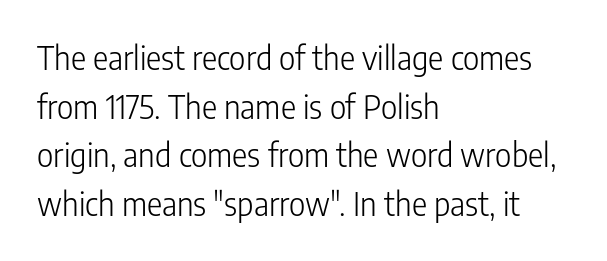
The image shows 32 px light, condensed sans-serif type, upright; set left-aligned, normal line spacing (1.52x), normal letter spacing, not underlined; low stroke contrast and a medium x-height.
